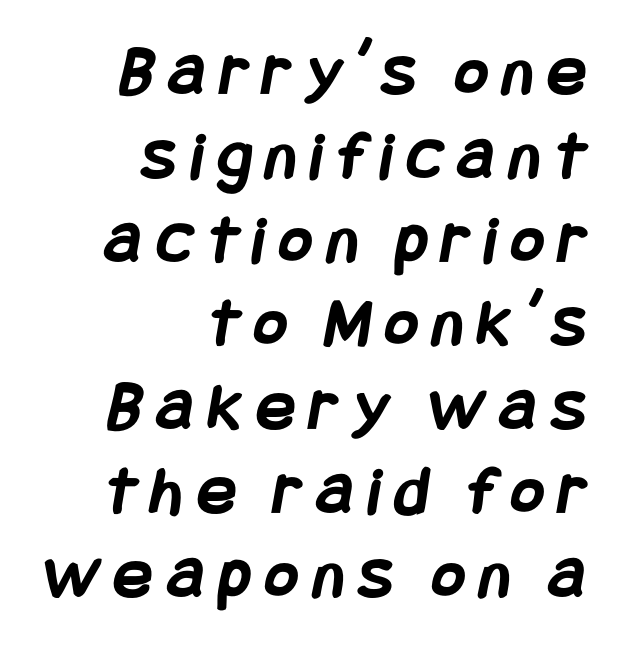
Q: Is the text bold? A: Yes.
Q: Is the typeface a serif or a sans-serif typeface? A: Sans-serif.
Q: Is the text underlined? A: No.
Q: How is the paragraph aligned? A: Right-aligned.
Q: Is the spacing between letters normal or unusually wide? A: Unusually wide.
Q: Width (condensed, normal, or wide)? A: Condensed.
Q: Stroke contrast? A: Low.
Q: x-height? A: Large.
